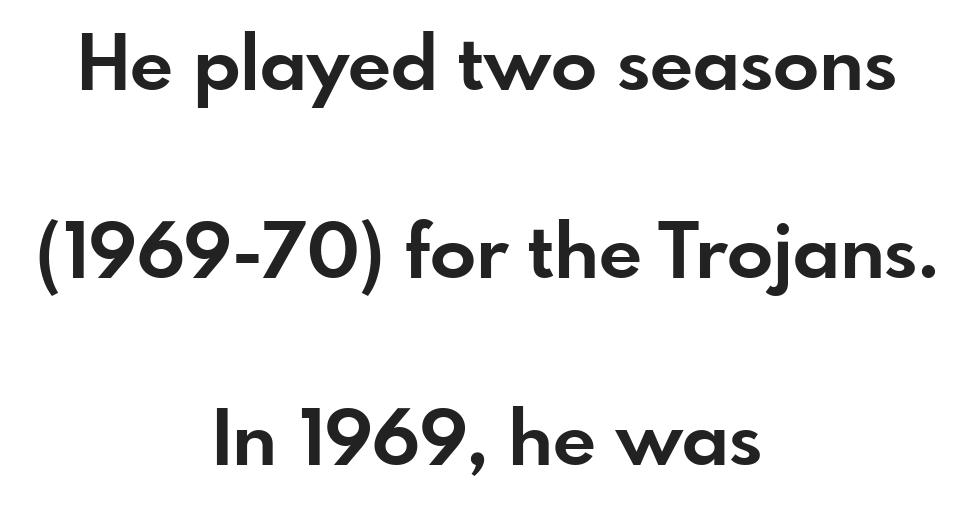
The image shows 76 px bold sans-serif type, upright; set centered, loose line spacing (2.47x), normal letter spacing, not underlined; low stroke contrast and a small x-height.
